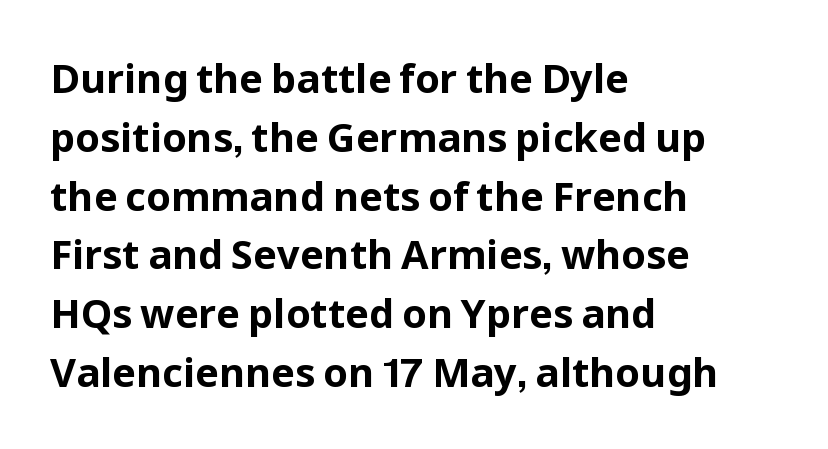
{"serif": "no", "italic": "no", "bold": "yes", "weight": "bold", "width": "normal", "stroke_contrast": "low", "x_height": "medium", "monospaced": "no", "underline": "no", "align": "left", "line_spacing": "normal", "line_spacing_ratio": 1.47, "letter_spacing": "normal", "letter_spacing_em": 0.0, "glyph_px": 40}
